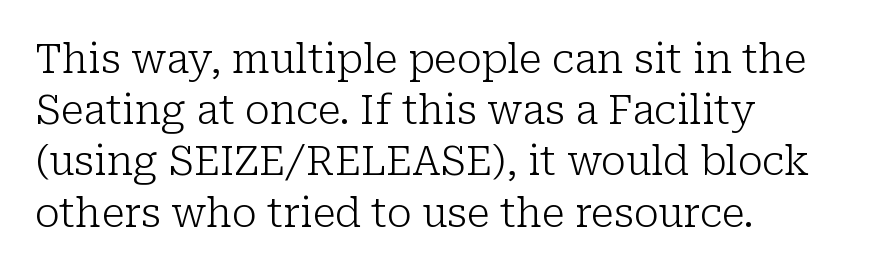
A classic flush-left, rag-right setting is used for this passage. Quick note: underline off. Looks like regular typesetting: each glyph gets only the width it needs. Italic: no, the glyphs are upright roman. Stroke terminals: seriffed.
